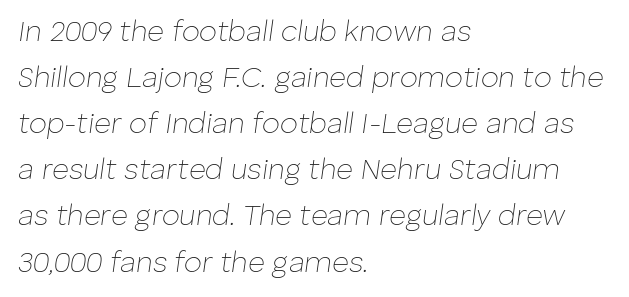
Q: Is the text bold? A: No.
Q: Is the text italic (slanted)? A: Yes, it leans right by about 8 degrees.
Q: Is the text underlined? A: No.
Q: How is the paragraph aligned? A: Left-aligned.
Q: Is the spacing between letters normal or unusually wide? A: Normal.
Q: Is the spacing between lines tight, normal or loose? A: Normal.
Q: Width (condensed, normal, or wide)? A: Normal.
Q: Stroke contrast? A: Low.
Q: x-height? A: Medium.
Q: Monospaced? A: No.
